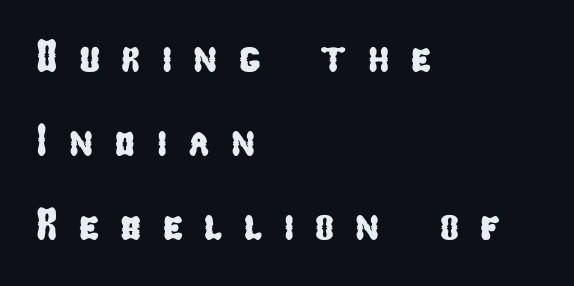
If you drew a ruler down the left edge, every line would touch it. The rendering uses natural spacing where letterforms have individual widths. Loose tracking; the words dissolve into strings of separated letters. Glance below the letters and you will spot only blank space. Look at the bottom of the vertical strokes: they stop flat, with no serifs.
